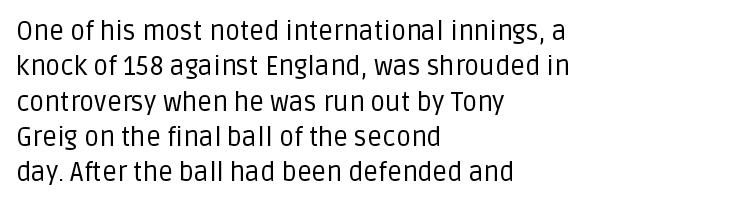
Q: Is the text bold? A: No.
Q: Is the text italic (slanted)? A: No, it is upright.
Q: Is the text underlined? A: No.
Q: How is the paragraph aligned? A: Left-aligned.
Q: Is the spacing between letters normal or unusually wide? A: Normal.
Q: Is the spacing between lines tight, normal or loose? A: Normal.
